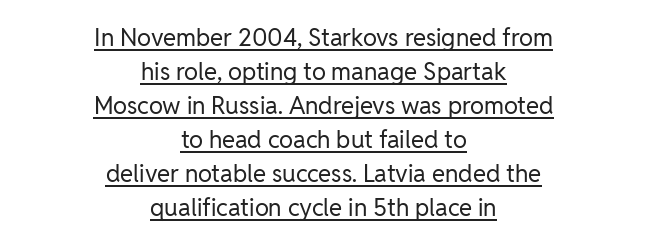
{"italic": "no", "bold": "no", "underline": "yes", "align": "center", "line_spacing": "normal", "line_spacing_ratio": 1.42, "letter_spacing": "normal", "letter_spacing_em": 0.0, "glyph_px": 24}
